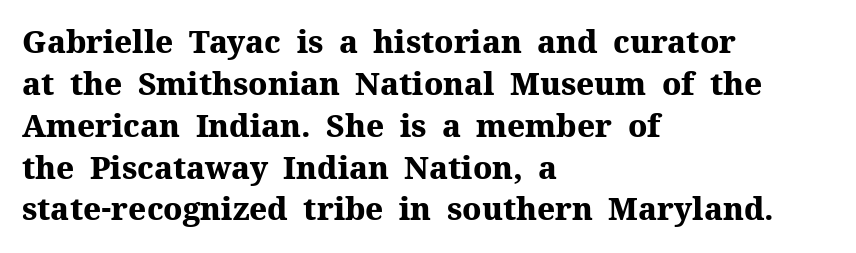
{"serif": "yes", "italic": "no", "bold": "yes", "weight": "heavy", "width": "normal", "stroke_contrast": "medium", "x_height": "medium", "monospaced": "no", "underline": "no", "align": "left", "line_spacing": "normal", "line_spacing_ratio": 1.35, "letter_spacing": "normal", "letter_spacing_em": 0.0, "glyph_px": 31}
